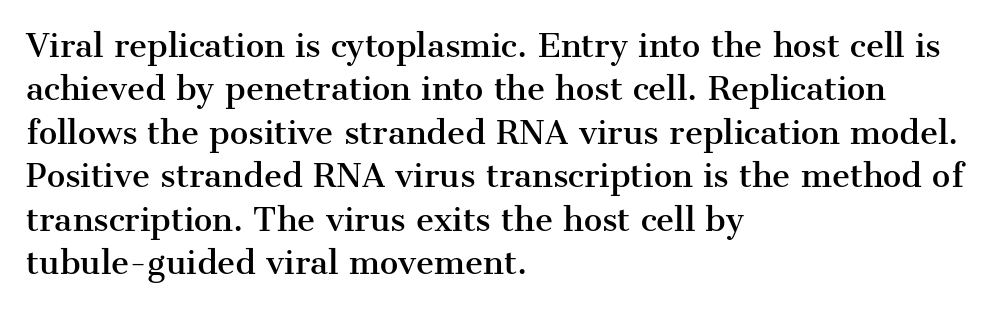
Q: Is the text italic (slanted)? A: No, it is upright.
Q: Is the typeface a serif or a sans-serif typeface? A: Serif.
Q: Is the text underlined? A: No.
Q: How is the paragraph aligned? A: Left-aligned.
Q: Is the spacing between letters normal or unusually wide? A: Normal.
Q: Is the spacing between lines tight, normal or loose? A: Normal.
Q: Width (condensed, normal, or wide)? A: Normal.
Q: Stroke contrast? A: Medium.
Q: x-height? A: Medium.
Q: Monospaced? A: No.
